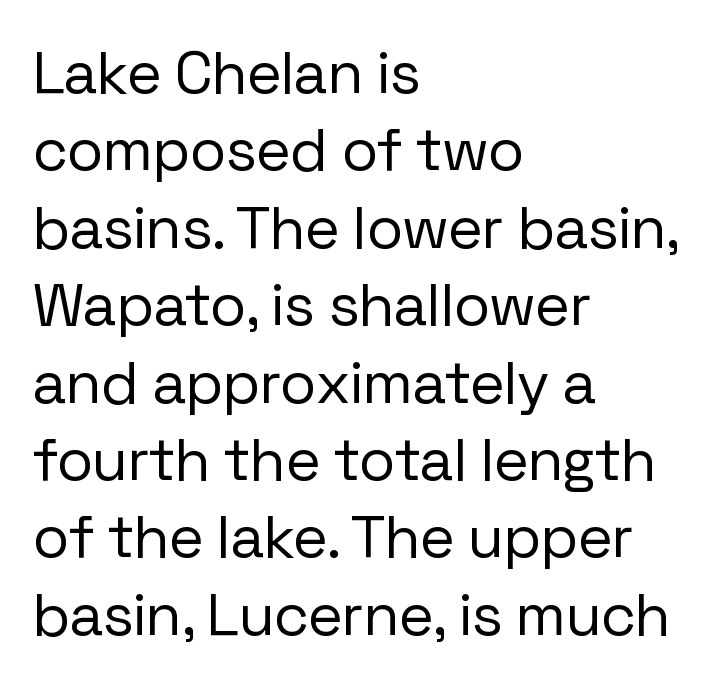
The rows are spaced the way most documents space them. The foot of each line stays bare and open. Where is the straight margin? On the left. Posture: vertical. No extra ink here — the face is not bold. The rendering uses natural spacing where letterforms have individual widths.
